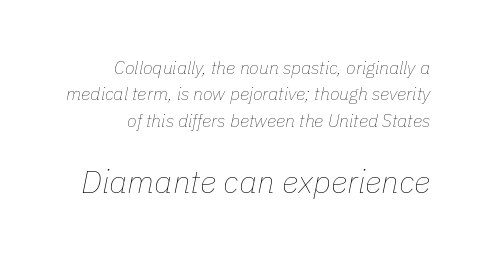
The image shows 32 px thin type, italic (leaning right); set right-aligned, normal line spacing (1.47x), normal letter spacing, not underlined; the second (bottom) block is 1.78x larger; low stroke contrast and a medium x-height.
